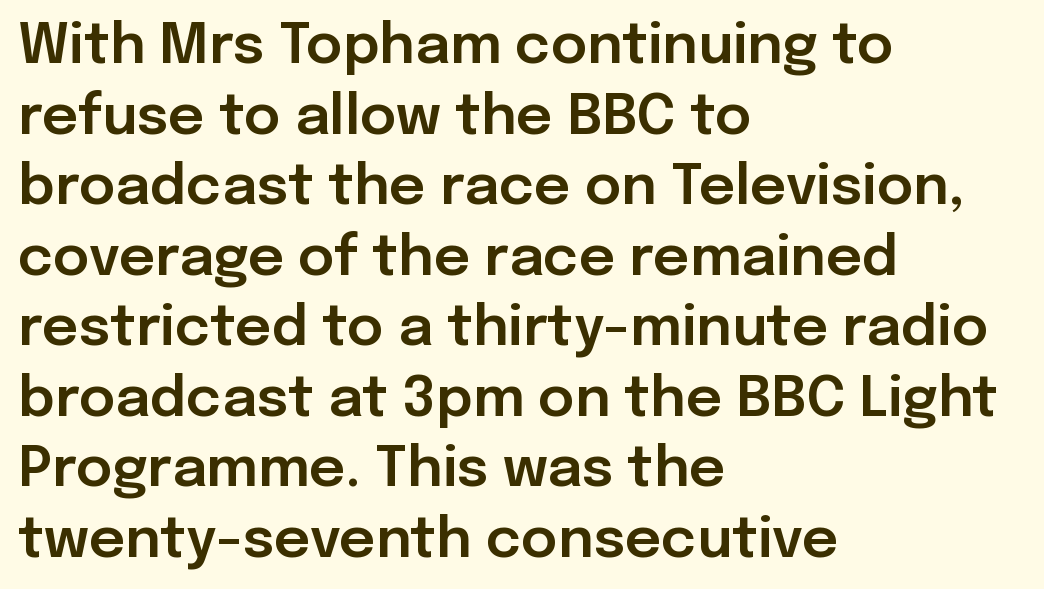
The image shows 56 px sans-serif type, upright; set left-aligned, normal line spacing (1.26x), normal letter spacing, not underlined; low stroke contrast and a medium x-height.
